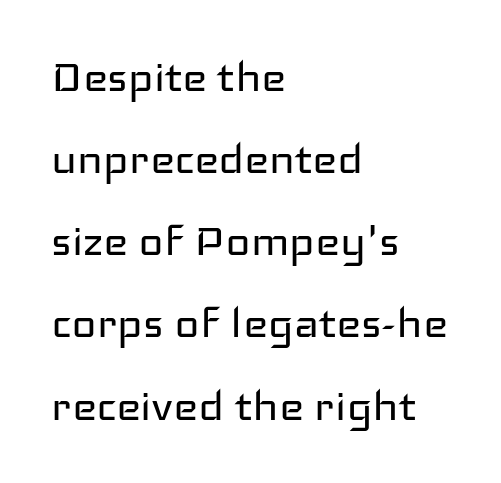
{"serif": "no", "italic": "no", "bold": "no", "weight": "regular", "width": "wide", "stroke_contrast": "low", "x_height": "medium", "monospaced": "no", "underline": "no", "align": "left", "line_spacing": "normal", "line_spacing_ratio": 1.55, "letter_spacing": "normal", "letter_spacing_em": 0.0, "glyph_px": 53}
